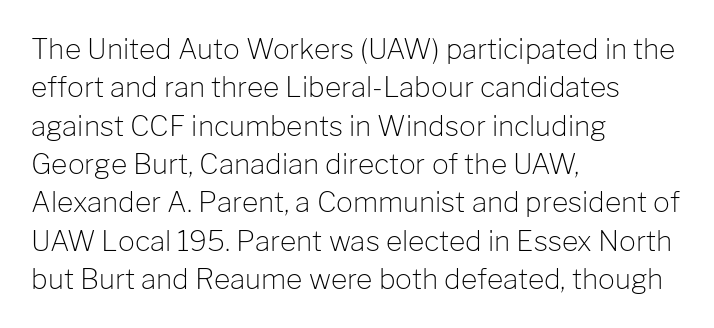
The image shows 28 px light sans-serif type, upright; set left-aligned, normal line spacing (1.37x), normal letter spacing, not underlined; low stroke contrast and a medium x-height.
